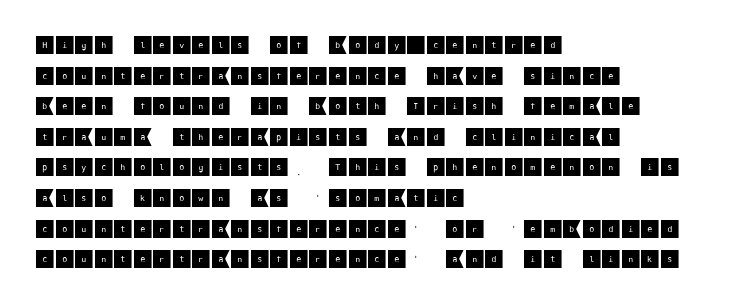
Posture: upright roman. Where is the straight margin? On the left. The passage shown stacks its lines at a standard gap. The passage shown is not underscored anywhere. The tracking reads as untouched default to a designer's eye.
